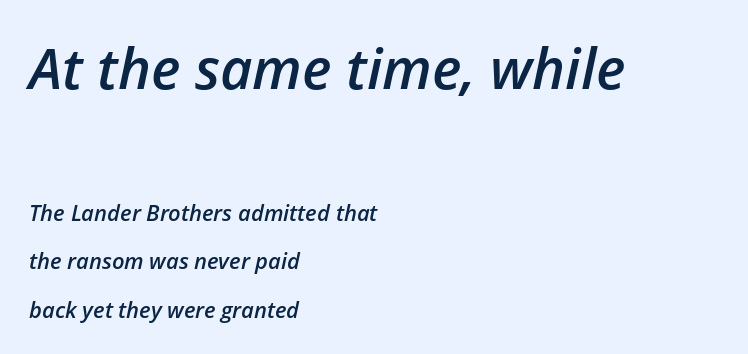
The image shows 56 px semibold type, italic (leaning right); set left-aligned, loose line spacing (2.2x), normal letter spacing, not underlined; the first (top) block is 2.55x larger; low stroke contrast and a medium x-height.
